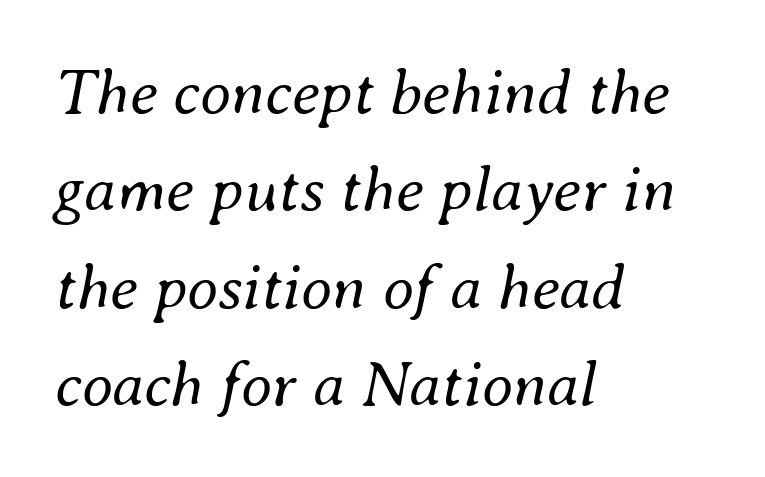
{"italic": "yes", "lean": "right", "slant_degrees": 8, "bold": "no", "weight": "regular", "width": "normal", "stroke_contrast": "medium", "x_height": "small", "monospaced": "no", "underline": "no", "align": "left", "line_spacing": "normal", "line_spacing_ratio": 1.52, "letter_spacing": "normal", "letter_spacing_em": 0.0, "glyph_px": 64}
